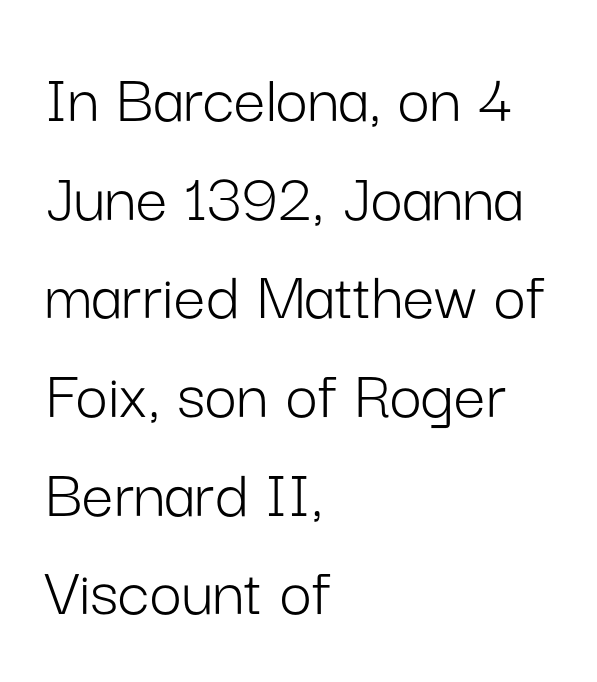
Q: Is the text bold? A: No.
Q: Is the text italic (slanted)? A: No, it is upright.
Q: Is the typeface a serif or a sans-serif typeface? A: Sans-serif.
Q: Is the text underlined? A: No.
Q: How is the paragraph aligned? A: Left-aligned.
Q: Is the spacing between letters normal or unusually wide? A: Normal.
Q: Is the spacing between lines tight, normal or loose? A: Normal.
Q: Width (condensed, normal, or wide)? A: Normal.
Q: Stroke contrast? A: Low.
Q: x-height? A: Medium.
Q: Monospaced? A: No.
